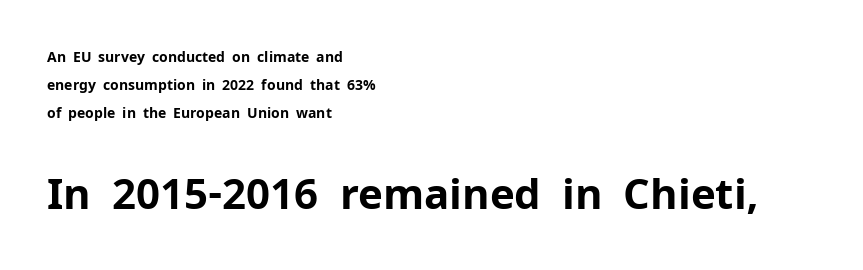
Q: Is the text bold? A: Yes.
Q: Is the text italic (slanted)? A: No, it is upright.
Q: Is the typeface a serif or a sans-serif typeface? A: Sans-serif.
Q: Is the text underlined? A: No.
Q: How is the paragraph aligned? A: Left-aligned.
Q: Is the spacing between letters normal or unusually wide? A: Normal.
Q: Is the spacing between lines tight, normal or loose? A: Loose.
Q: Which block of text is set in a larger size, the first (top) or the second (bottom)? A: The second (bottom) one.
Q: Width (condensed, normal, or wide)? A: Normal.
Q: Stroke contrast? A: Low.
Q: x-height? A: Medium.
Q: Monospaced? A: No.
